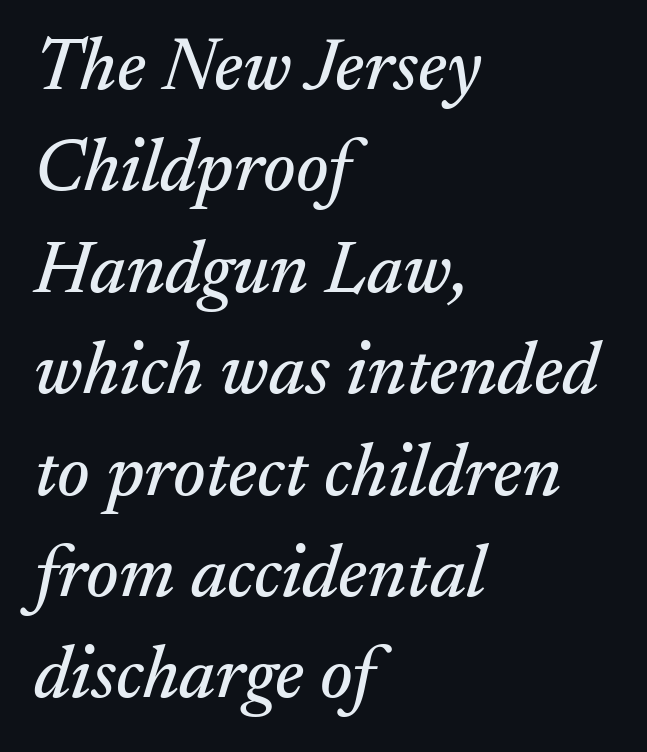
{"serif": "yes", "italic": "yes", "lean": "right", "slant_degrees": 17, "width": "normal", "stroke_contrast": "medium", "x_height": "small", "monospaced": "no", "underline": "no", "align": "left", "line_spacing": "normal", "line_spacing_ratio": 1.37, "letter_spacing": "normal", "letter_spacing_em": 0.0, "glyph_px": 74}
